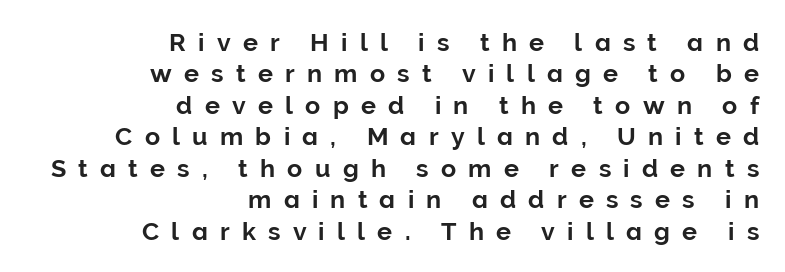
The image shows 25 px text type, upright; set right-aligned, normal line spacing (1.26x), unusually wide letter spacing (+0.49 em), not underlined.
